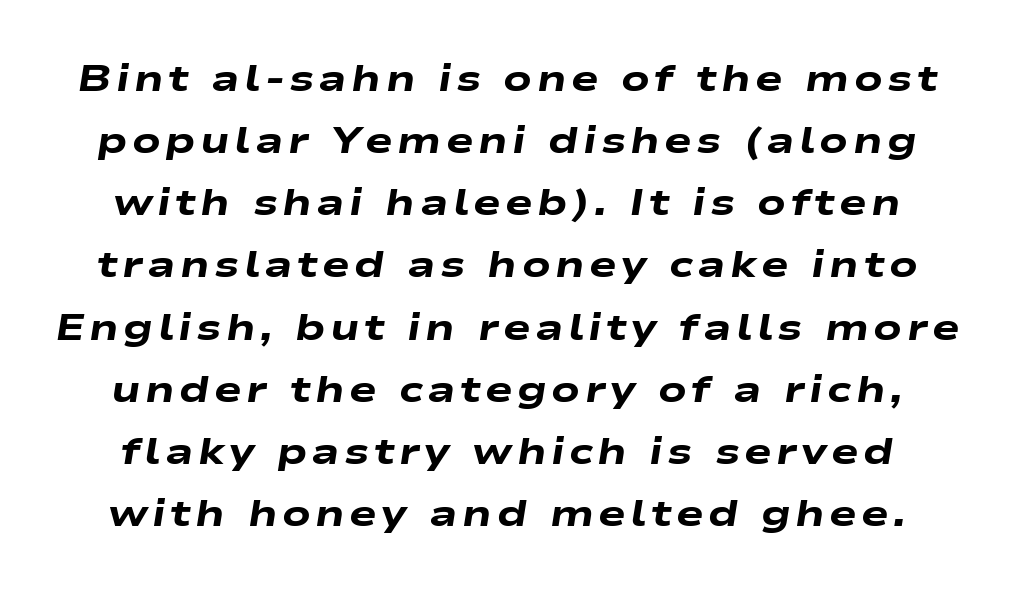
Looking at the ascenders, they clearly lean. Weight: bold. Normally led — the rows are evenly, conventionally spaced. The rendering uses natural spacing where letterforms have individual widths. Bare-footed words on every line.
